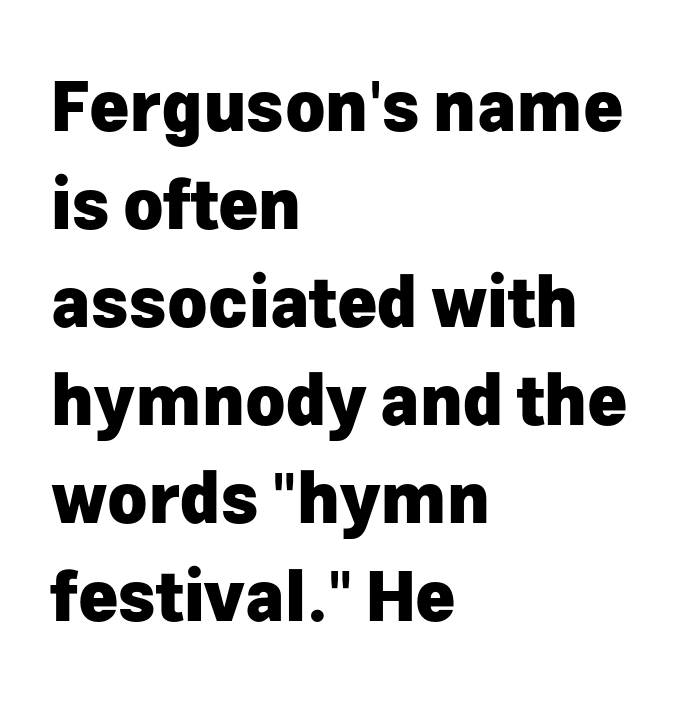
Q: Is the text bold? A: Yes.
Q: Is the text italic (slanted)? A: No, it is upright.
Q: Is the typeface a serif or a sans-serif typeface? A: Sans-serif.
Q: Is the text underlined? A: No.
Q: How is the paragraph aligned? A: Left-aligned.
Q: Is the spacing between letters normal or unusually wide? A: Normal.
Q: Is the spacing between lines tight, normal or loose? A: Normal.
Q: Width (condensed, normal, or wide)? A: Normal.
Q: Stroke contrast? A: Low.
Q: x-height? A: Medium.
Q: Monospaced? A: No.
